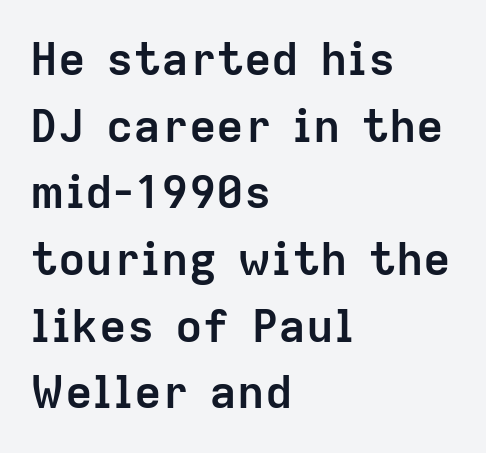
Look at the stroke-to-counter ratio: heavy, a bold. Inter-character spacing is left at the font's built-in metrics. The face used here is a sans, in the tradition of grotesques and geometrics. The rendering uses natural spacing where letterforms have individual widths. A normal amount of white space separates one row of letters from the next. The rendering anchors every line to the left-hand side.
